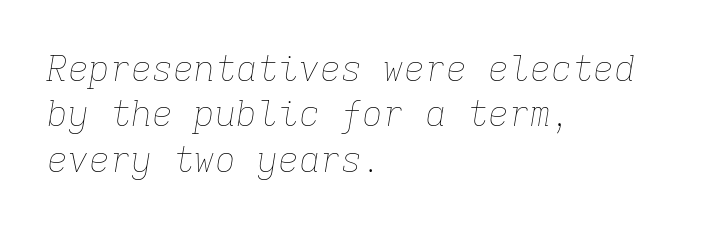
The typesetter chose a ragged-right arrangement here. This reads as an unemphasized weight, regular at the heaviest. Rendered with sloped, italic letterforms. Baseline-to-baseline distance is the conventional proportion of letter height. Any mark beneath the type? The region is blank.
